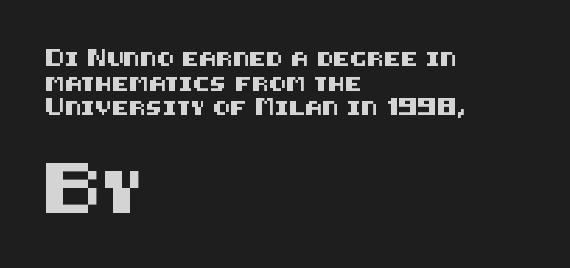
The image shows 42 px sans-serif type, upright; set left-aligned, line spacing 1.76x, normal letter spacing, not underlined; the second (bottom) block is 3.0x larger; medium stroke contrast and a large x-height.
